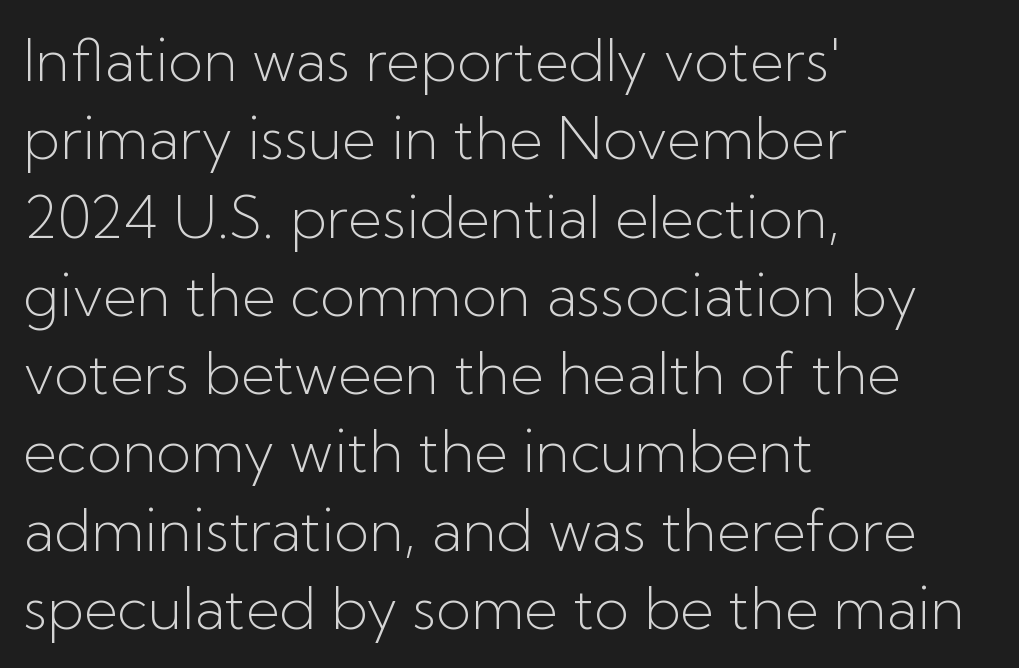
The image shows 58 px light sans-serif type, upright; set left-aligned, normal line spacing (1.35x), normal letter spacing, not underlined; low stroke contrast and a medium x-height.
